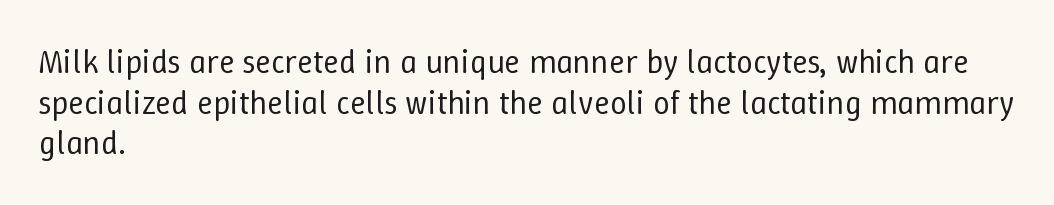
{"italic": "no", "bold": "no", "weight": "regular", "width": "normal", "stroke_contrast": "low", "x_height": "medium", "monospaced": "no", "underline": "no", "align": "left", "line_spacing_ratio": 1.23, "letter_spacing": "normal", "letter_spacing_em": 0.0, "glyph_px": 33}
